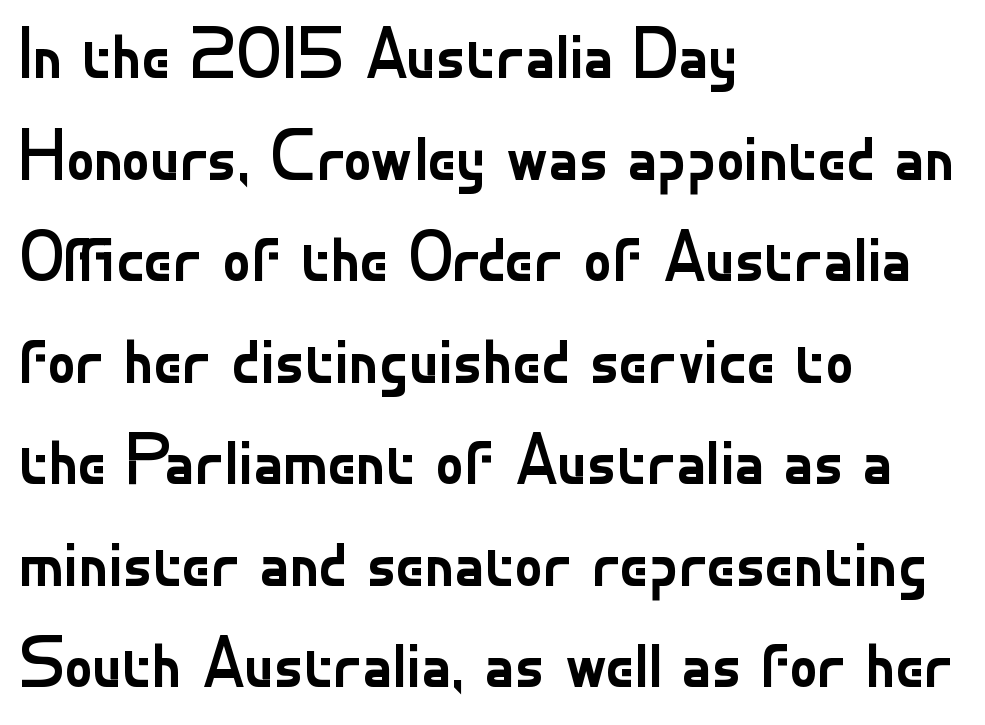
The image shows 71 px regular-weight sans-serif type, upright; set left-aligned, normal line spacing (1.43x), normal letter spacing, not underlined; low stroke contrast and a small x-height.
